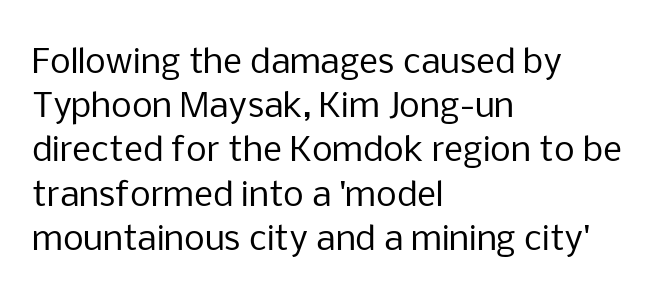
{"serif": "no", "italic": "no", "bold": "no", "weight": "regular", "width": "normal", "stroke_contrast": "low", "x_height": "medium", "monospaced": "no", "underline": "no", "align": "left", "line_spacing": "normal", "line_spacing_ratio": 1.34, "letter_spacing": "normal", "letter_spacing_em": 0.0, "glyph_px": 33}
